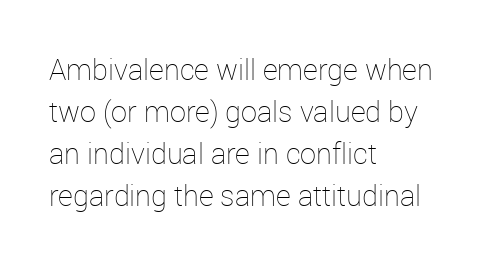
{"italic": "no", "bold": "no", "weight": "thin", "width": "normal", "stroke_contrast": "low", "x_height": "medium", "monospaced": "no", "underline": "no", "align": "left", "line_spacing": "normal", "line_spacing_ratio": 1.45, "letter_spacing": "normal", "letter_spacing_em": 0.0, "glyph_px": 29}
